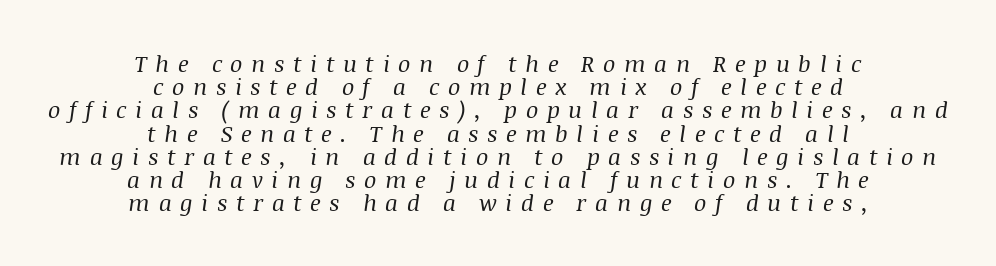
Plain, unruled lines of type. Does the lettering tilt? It does — this is italic. These lines stack symmetrically, like a column narrowing and widening about its center. Caption: expanded tracking, letters set apart. The block of text is dense from top to bottom, with scant space between rows.
